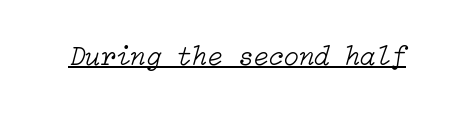
This rendering features underlined lettering. Each word holds together tightly as a unit, with standard inter-letter gaps. A quiet, ordinary-to-light weight characterises the typeface. These lines were composed using italics.
